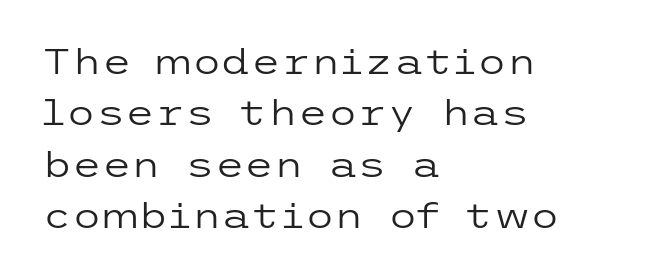
The image shows 34 px regular-weight, wide sans-serif type, upright; set left-aligned, normal line spacing (1.51x), normal letter spacing, not underlined; low stroke contrast and a medium x-height.
